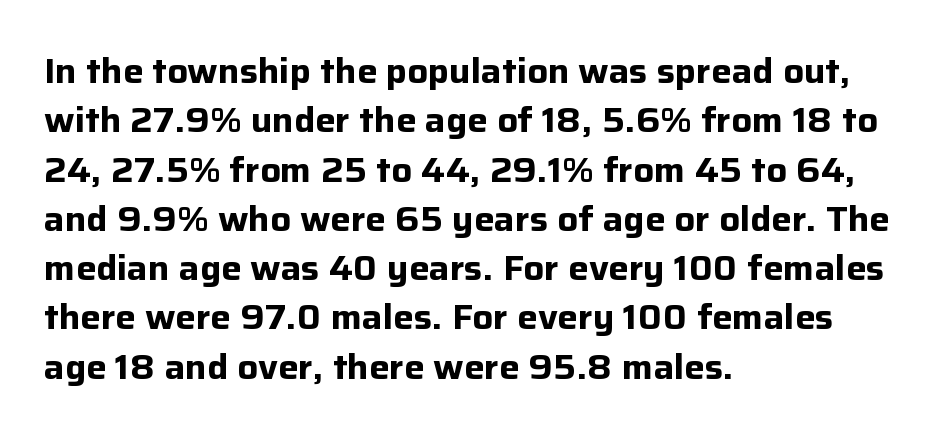
Caption: standard tracking, unaltered. Compared with a centered layout, this one pins lines to the left instead. Type style note: lacks serifs. No word sits above an underline. The rendering uses a bold face; every stroke is thick and dark. Looks like regular typesetting: each glyph gets only the width it needs.
